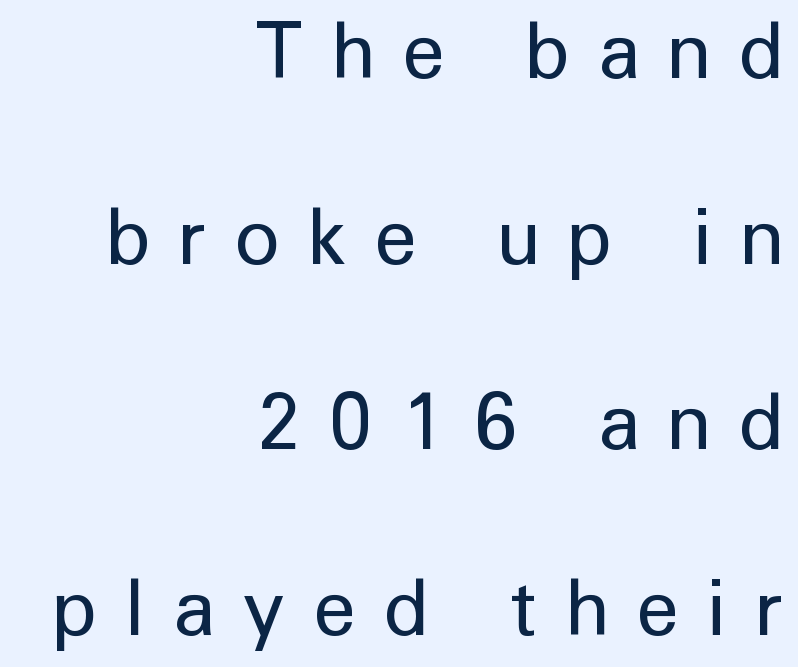
Successive baselines arrive slowly, with a big drop between each. Spacing verdict: proportional, widths tailored to each character. In terms of letterform style, serifs are entirely absent. Rule under the text: the space is simply empty. Every character sits straight up, as roman type does.
